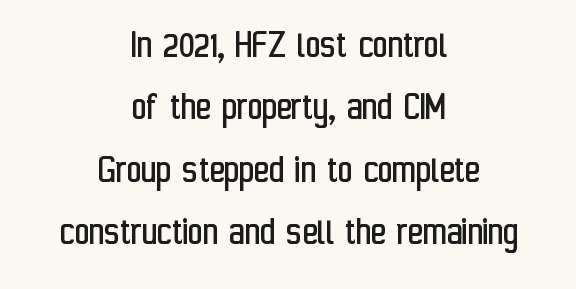
The image shows 41 px regular-weight, condensed sans-serif type, upright; set centered, normal line spacing (1.52x), normal letter spacing, not underlined; low stroke contrast and a medium x-height.
